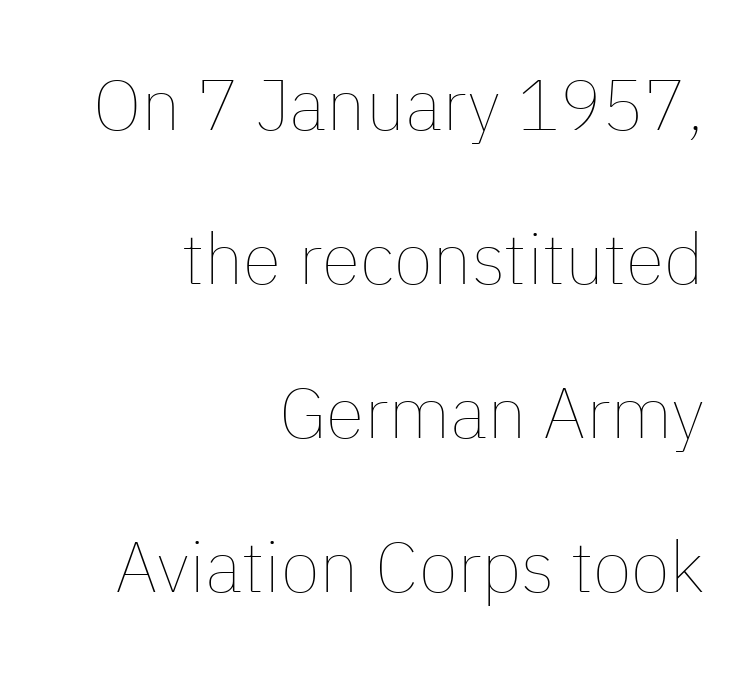
{"italic": "no", "bold": "no", "weight": "thin", "width": "normal", "stroke_contrast": "low", "x_height": "medium", "monospaced": "no", "underline": "no", "align": "right", "line_spacing": "loose", "line_spacing_ratio": 2.17, "letter_spacing": "normal", "letter_spacing_em": 0.0, "glyph_px": 71}
